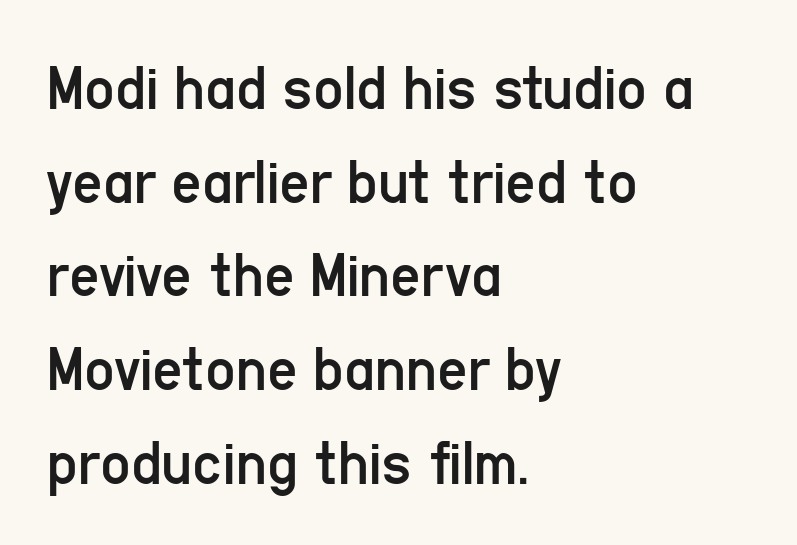
{"serif": "no", "italic": "no", "bold": "no", "weight": "regular", "width": "condensed", "stroke_contrast": "low", "x_height": "medium", "monospaced": "no", "underline": "no", "align": "left", "line_spacing": "normal", "line_spacing_ratio": 1.42, "letter_spacing": "normal", "letter_spacing_em": 0.0, "glyph_px": 66}
